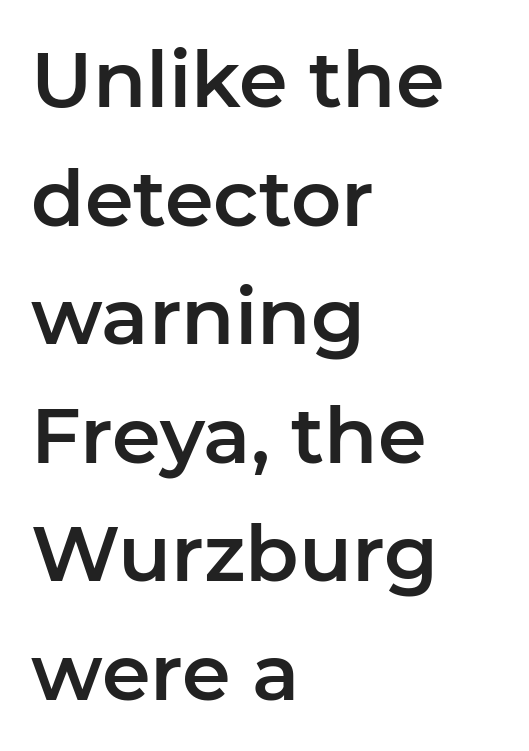
The vertical gap from one line to the next is medium. Caption: standard tracking, unaltered. Here the designer chose a conventional face with non-uniform glyph widths. Upright lettering throughout. This is sans-serif lettering, the kind often seen on screens and signage.
